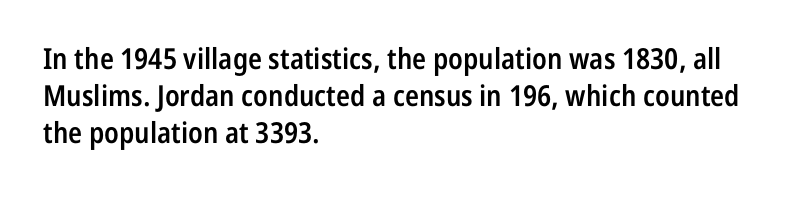
The image shows 29 px semibold, condensed sans-serif type, upright; set left-aligned, normal line spacing (1.28x), normal letter spacing, not underlined; low stroke contrast and a medium x-height.
